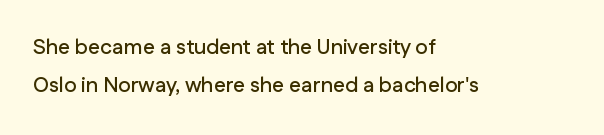
Q: Is the text italic (slanted)? A: No, it is upright.
Q: Is the text underlined? A: No.
Q: How is the paragraph aligned? A: Left-aligned.
Q: Is the spacing between letters normal or unusually wide? A: Normal.
